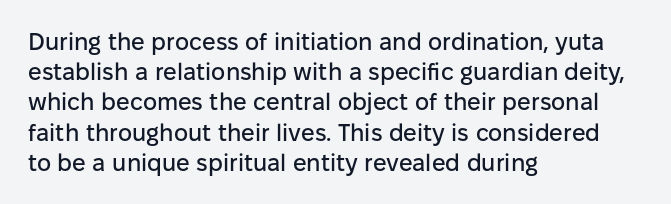
The image shows 24 px text type, upright; set left-aligned, normal line spacing (1.26x), normal letter spacing, not underlined.
